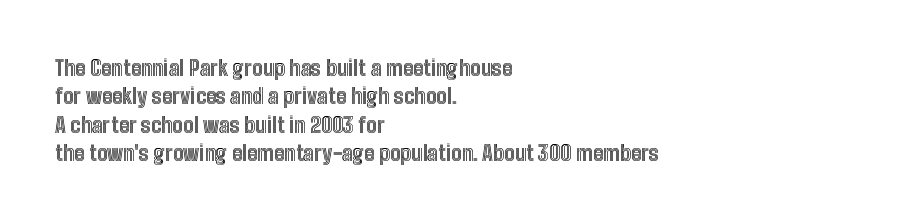
The image shows 21 px text type, upright; set left-aligned, normal line spacing (1.35x), normal letter spacing, not underlined.
